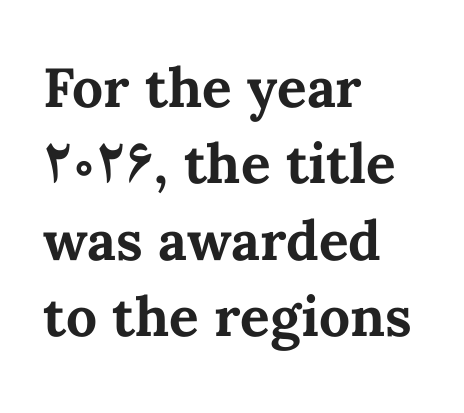
The rag falls on the right side of this text block. The face used here is rendered with its standard letterfit. These lines carry a lot of weight — the face is fully bold. This sample has the flowing, uneven cadence of proportional lettering. Designer's note — italics off, roman on. What's the leading like? Ordinary, nothing unusual.
